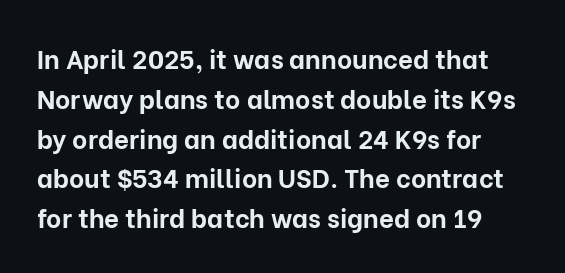
This sample uses an upright cut, with every glyph sitting square on the baseline. Emphasis by weight is at full strength: bold. The rows are spaced the way most documents space them. The glyphs are unaccompanied by any horizontal stroke below them. You could call the tracking neutral — neither tight nor loose.
